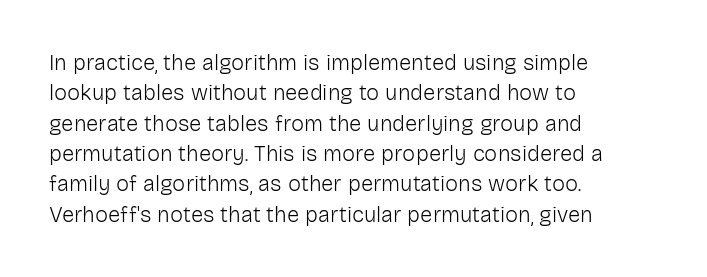
The image shows 22 px text type, upright; set left-aligned, normal line spacing (1.38x), normal letter spacing, not underlined.
